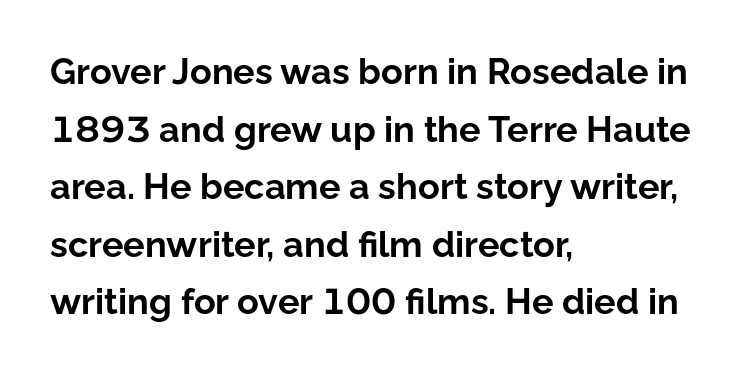
Q: Is the text bold? A: Yes.
Q: Is the text italic (slanted)? A: No, it is upright.
Q: Is the typeface a serif or a sans-serif typeface? A: Sans-serif.
Q: Is the text underlined? A: No.
Q: How is the paragraph aligned? A: Left-aligned.
Q: Is the spacing between letters normal or unusually wide? A: Normal.
Q: Is the spacing between lines tight, normal or loose? A: Normal.
Q: Width (condensed, normal, or wide)? A: Normal.
Q: Stroke contrast? A: Low.
Q: x-height? A: Medium.
Q: Monospaced? A: No.
